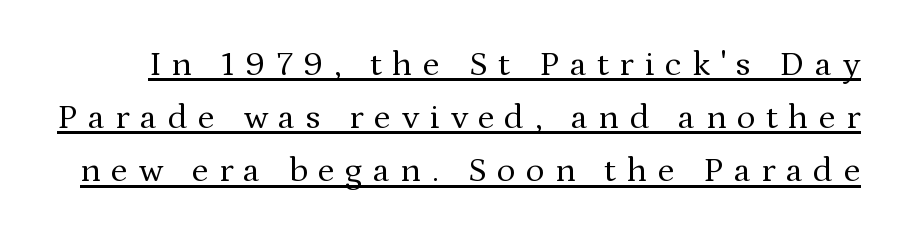
Each stroke keeps to a modest, everyday thickness or less. The block of text has a typical density, with ordinary space between rows. Here the glyphs are tracked loosely, breaking word shapes into spaced letters. Small tapered or slab feet sit at the stroke ends, so this counts as serif. Does a line run under the words? Yes, clearly. Is there any slant? The stems are plumb.
